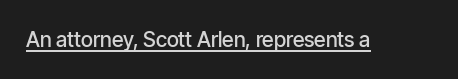
Q: Is the text bold? A: Semi-bold.
Q: Is the text italic (slanted)? A: No, it is upright.
Q: Is the text underlined? A: Yes.
Q: Is the spacing between letters normal or unusually wide? A: Normal.
